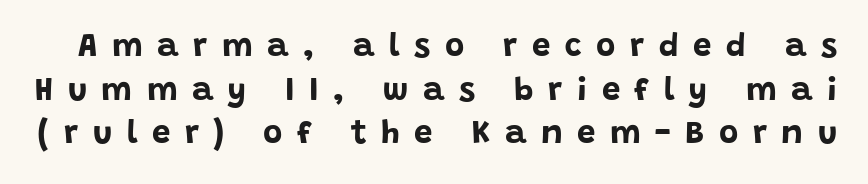
Q: Is the text bold? A: Yes.
Q: Is the text italic (slanted)? A: No, it is upright.
Q: Is the typeface a serif or a sans-serif typeface? A: Sans-serif.
Q: Is the text underlined? A: No.
Q: Is the spacing between letters normal or unusually wide? A: Unusually wide.
Q: Is the spacing between lines tight, normal or loose? A: Normal.
Q: Width (condensed, normal, or wide)? A: Normal.
Q: Stroke contrast? A: Low.
Q: x-height? A: Large.
Q: Monospaced? A: No.
